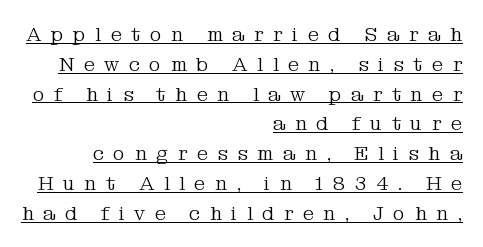
Q: Is the text bold? A: No.
Q: Is the text italic (slanted)? A: No, it is upright.
Q: Is the text underlined? A: Yes.
Q: How is the paragraph aligned? A: Right-aligned.
Q: Is the spacing between letters normal or unusually wide? A: Unusually wide.
Q: Is the spacing between lines tight, normal or loose? A: Normal.
